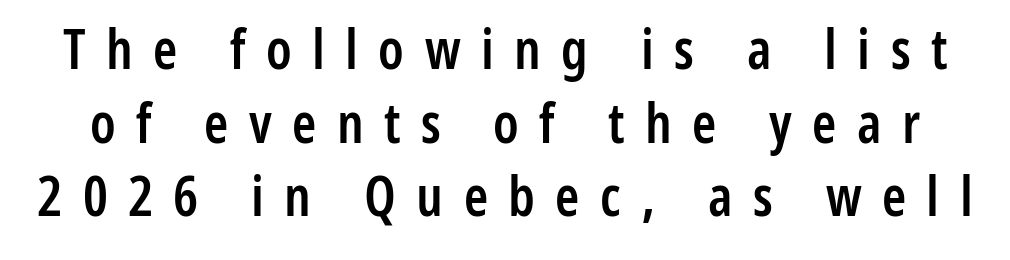
Q: Is the text bold? A: Semi-bold.
Q: Is the text italic (slanted)? A: No, it is upright.
Q: Is the typeface a serif or a sans-serif typeface? A: Sans-serif.
Q: Is the text underlined? A: No.
Q: Is the spacing between letters normal or unusually wide? A: Unusually wide.
Q: Is the spacing between lines tight, normal or loose? A: Normal.
Q: Width (condensed, normal, or wide)? A: Condensed.
Q: Stroke contrast? A: Low.
Q: x-height? A: Medium.
Q: Monospaced? A: No.
